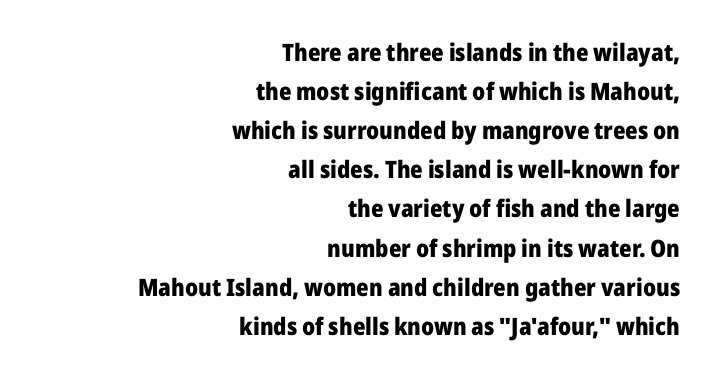
{"italic": "no", "bold": "yes", "underline": "no", "align": "right", "line_spacing": "normal", "line_spacing_ratio": 1.63, "letter_spacing": "normal", "letter_spacing_em": 0.0, "glyph_px": 24}
